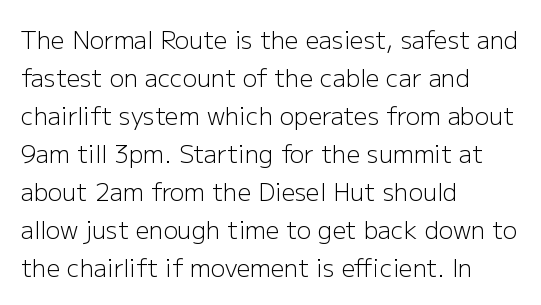
The image shows 24 px text type, upright; set left-aligned, normal line spacing (1.58x), normal letter spacing, not underlined.
